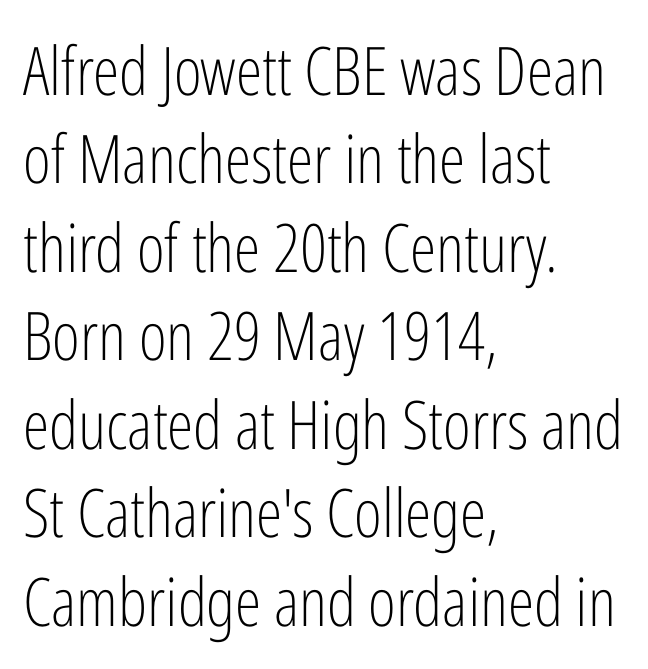
The image shows 67 px light, condensed sans-serif type, upright; set left-aligned, normal line spacing (1.32x), normal letter spacing, not underlined; low stroke contrast and a medium x-height.
